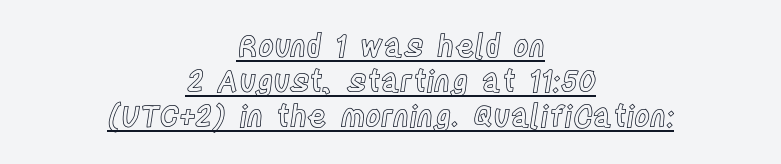
The image shows 30 px condensed type; set centered, line spacing 1.16x, normal letter spacing, underlined; a large x-height.
